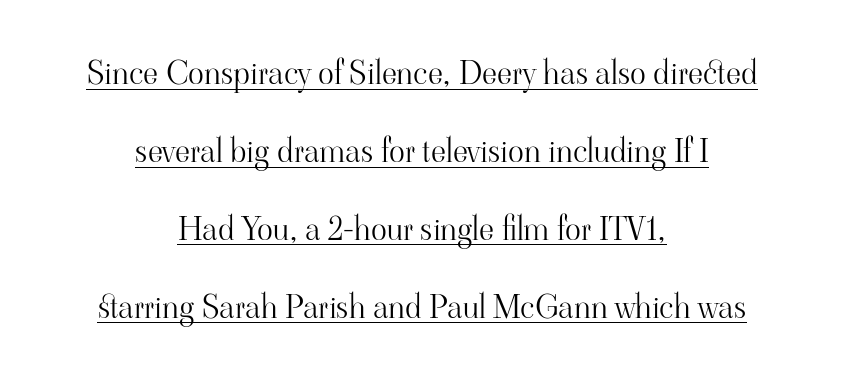
The image shows 33 px light serif type, upright; set centered, loose line spacing (2.36x), normal letter spacing, underlined; high stroke contrast and a small x-height.
